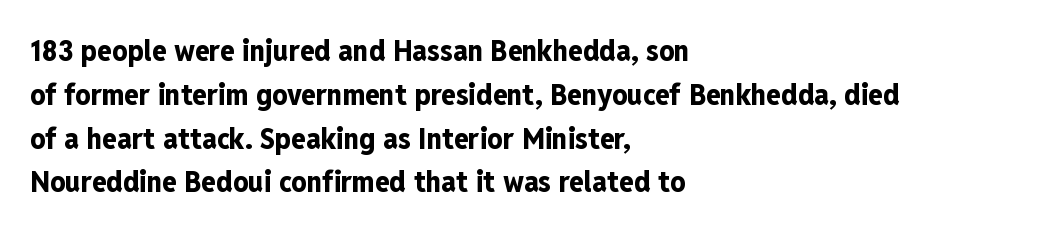
Q: Is the text bold? A: Yes.
Q: Is the text italic (slanted)? A: No, it is upright.
Q: Is the typeface a serif or a sans-serif typeface? A: Sans-serif.
Q: Is the text underlined? A: No.
Q: How is the paragraph aligned? A: Left-aligned.
Q: Is the spacing between letters normal or unusually wide? A: Normal.
Q: Is the spacing between lines tight, normal or loose? A: Normal.
Q: Width (condensed, normal, or wide)? A: Condensed.
Q: Stroke contrast? A: Low.
Q: x-height? A: Medium.
Q: Monospaced? A: No.
